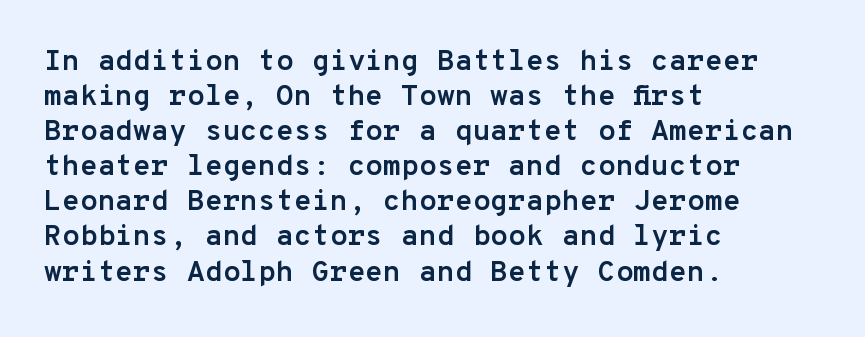
{"serif": "no", "italic": "no", "bold": "yes", "weight": "semibold", "width": "normal", "stroke_contrast": "low", "x_height": "medium", "monospaced": "yes", "underline": "no", "align": "left", "line_spacing_ratio": 1.21, "letter_spacing": "normal", "letter_spacing_em": 0.0, "glyph_px": 29}
